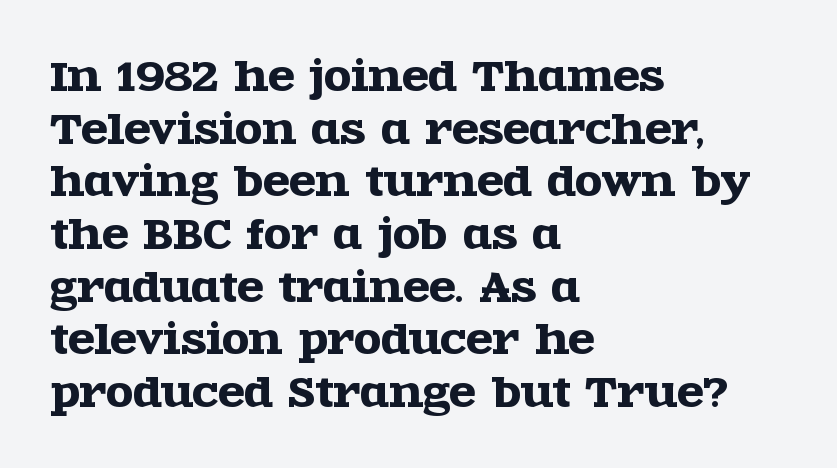
{"serif": "yes", "italic": "no", "width": "wide", "x_height": "large", "monospaced": "no", "underline": "no", "align": "left", "line_spacing": "normal", "line_spacing_ratio": 1.35, "letter_spacing": "normal", "letter_spacing_em": 0.0, "glyph_px": 39}
